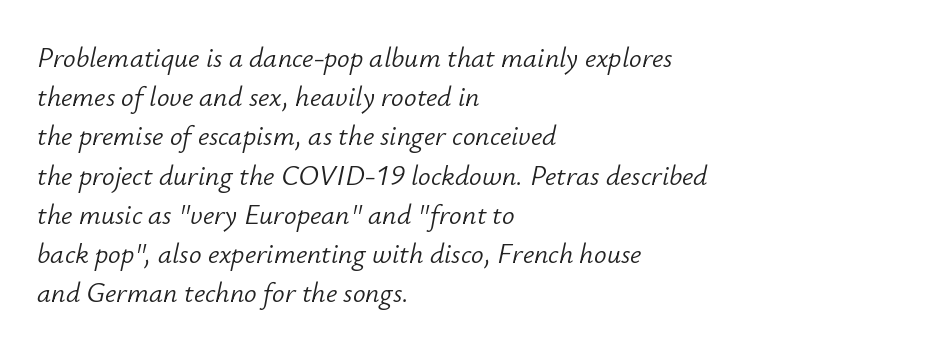
The image shows 28 px light type, italic (leaning right); set left-aligned, normal line spacing (1.4x), normal letter spacing, not underlined; low stroke contrast and a small x-height.
